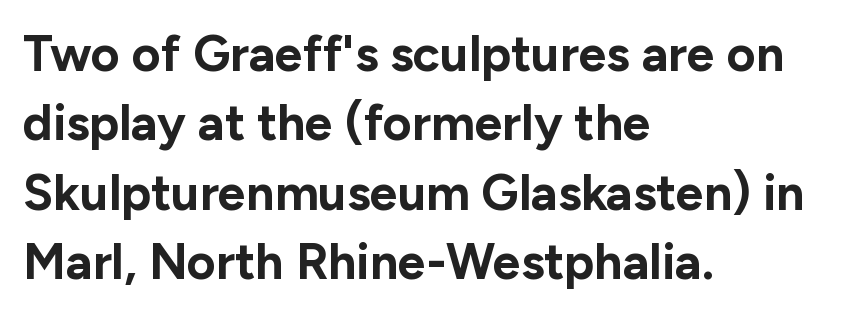
Q: Is the text bold? A: Yes.
Q: Is the text italic (slanted)? A: No, it is upright.
Q: Is the typeface a serif or a sans-serif typeface? A: Sans-serif.
Q: Is the text underlined? A: No.
Q: How is the paragraph aligned? A: Left-aligned.
Q: Is the spacing between letters normal or unusually wide? A: Normal.
Q: Is the spacing between lines tight, normal or loose? A: Normal.
Q: Width (condensed, normal, or wide)? A: Normal.
Q: Stroke contrast? A: Low.
Q: x-height? A: Medium.
Q: Monospaced? A: No.
